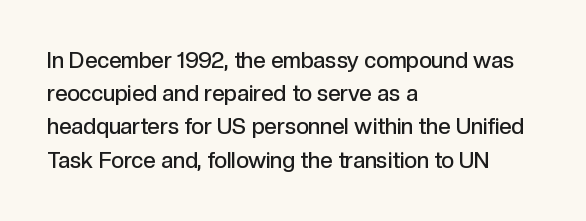
{"italic": "no", "bold": "semi", "underline": "no", "align": "left", "line_spacing": "normal", "line_spacing_ratio": 1.51, "letter_spacing": "normal", "letter_spacing_em": 0.0, "glyph_px": 22}
